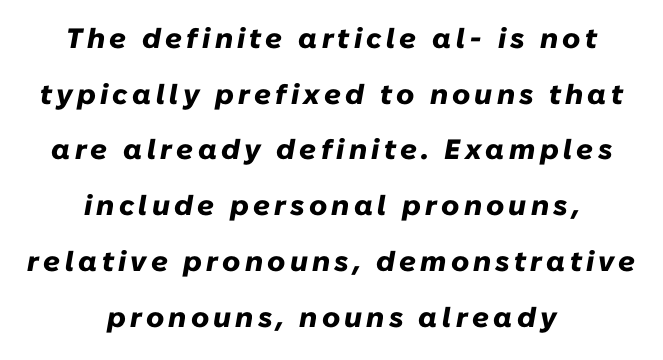
{"italic": "yes", "lean": "right", "slant_degrees": 10, "bold": "yes", "weight": "heavy", "width": "normal", "stroke_contrast": "low", "x_height": "medium", "monospaced": "no", "underline": "no", "align": "center", "line_spacing": "loose", "line_spacing_ratio": 1.99, "glyph_px": 28}
